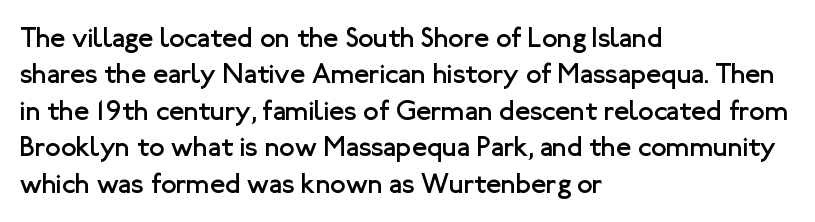
The image shows 28 px regular-weight sans-serif type, upright; set left-aligned, normal line spacing (1.3x), normal letter spacing, not underlined; low stroke contrast and a medium x-height.
